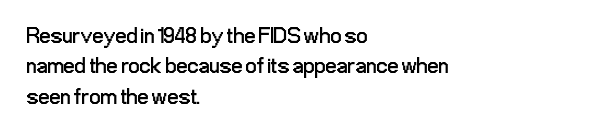
A quiet, ordinary-to-light weight characterises the typeface. The text block is weighted toward the left margin, trailing off unevenly rightward. This rendering leaves character spacing at its baseline value. Characters remain perfectly vertical along every line. The strip under each line holds only bare page.
